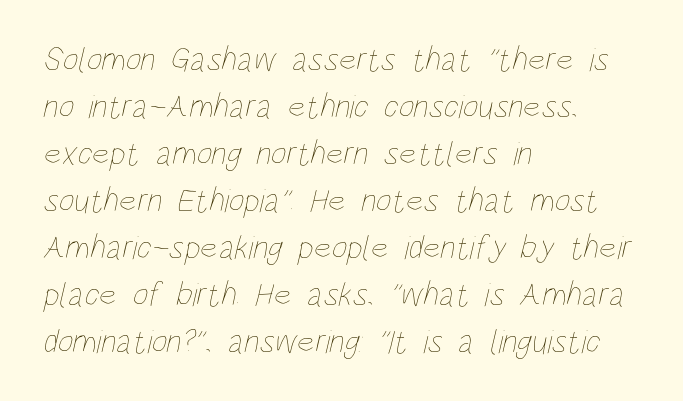
{"bold": "no", "weight": "thin", "width": "condensed", "stroke_contrast": "low", "x_height": "large", "monospaced": "no", "underline": "no", "align": "left", "line_spacing": "normal", "line_spacing_ratio": 1.38, "letter_spacing": "normal", "letter_spacing_em": 0.0, "glyph_px": 34}
